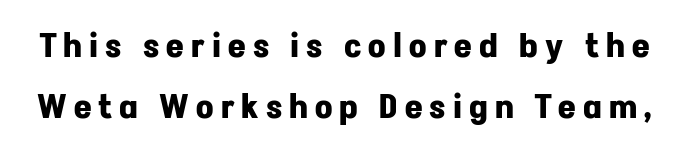
Q: Is the text bold? A: Yes.
Q: Is the text italic (slanted)? A: No, it is upright.
Q: Is the typeface a serif or a sans-serif typeface? A: Sans-serif.
Q: Is the text underlined? A: No.
Q: Is the spacing between letters normal or unusually wide? A: Unusually wide.
Q: Width (condensed, normal, or wide)? A: Normal.
Q: Stroke contrast? A: Low.
Q: x-height? A: Medium.
Q: Monospaced? A: No.
